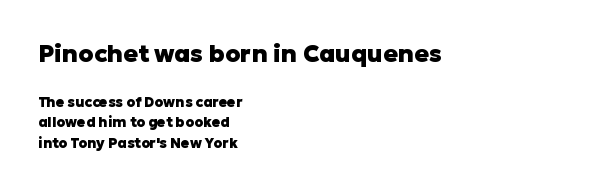
The letters are bold, with thick, heavy strokes. Spacing between characters is what you'd get straight out of the box. Does the lettering tilt? It doesn't — this is upright. The words here are not underlined.
